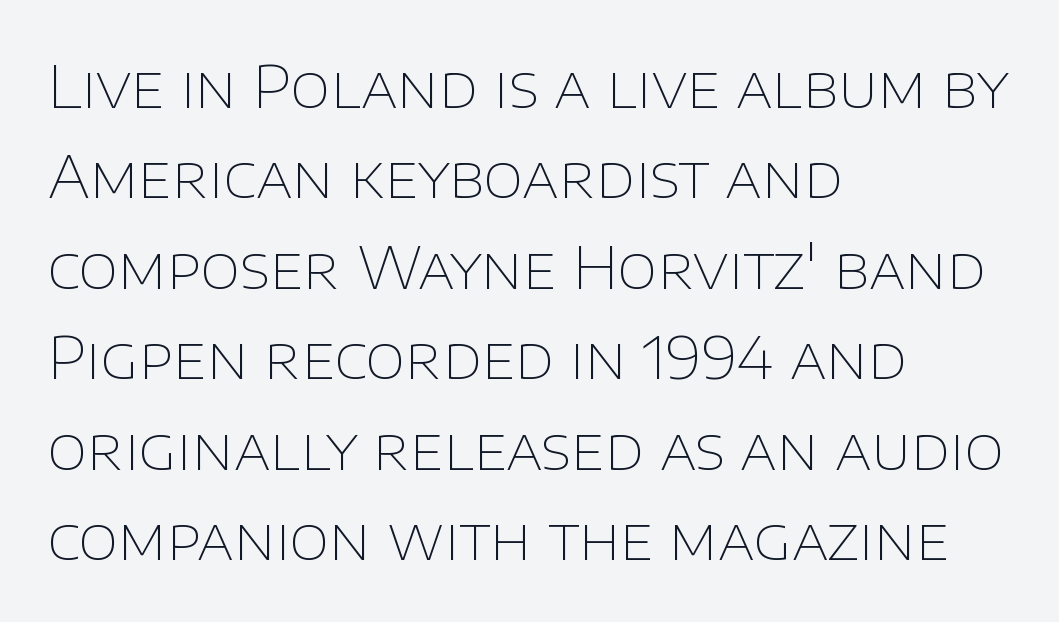
Q: Is the text bold? A: No.
Q: Is the text italic (slanted)? A: No, it is upright.
Q: Is the typeface a serif or a sans-serif typeface? A: Sans-serif.
Q: Is the text underlined? A: No.
Q: How is the paragraph aligned? A: Left-aligned.
Q: Is the spacing between letters normal or unusually wide? A: Normal.
Q: Is the spacing between lines tight, normal or loose? A: Normal.
Q: Width (condensed, normal, or wide)? A: Normal.
Q: Stroke contrast? A: Low.
Q: x-height? A: Large.
Q: Monospaced? A: No.
